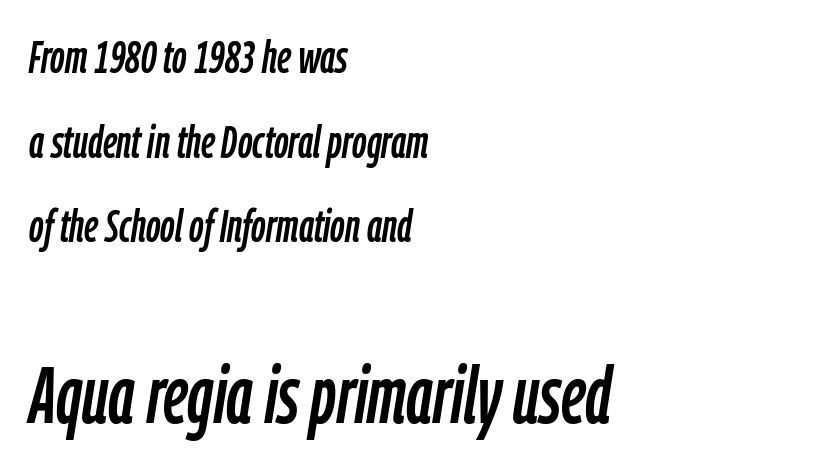
The face used here is rendered with its standard letterfit. Clear beneath every line of the passage. The face used here is proportionally spaced, like ordinary book or web type. These lines were composed using italics. The block sitting lower on the canvas is the one with enlarged characters.
